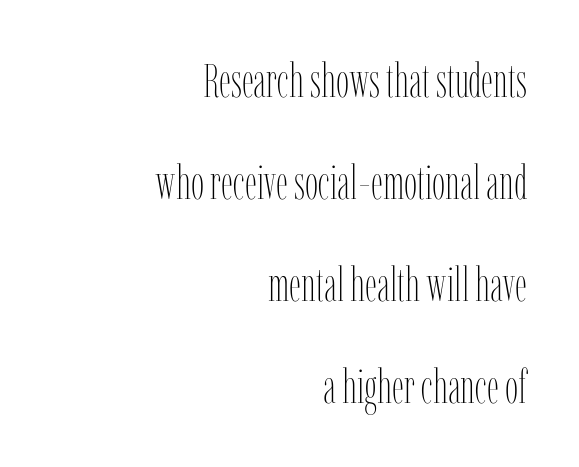
{"italic": "no", "bold": "no", "weight": "thin", "width": "condensed", "stroke_contrast": "low", "x_height": "medium", "monospaced": "no", "underline": "no", "align": "right", "line_spacing": "loose", "line_spacing_ratio": 2.17, "letter_spacing": "normal", "letter_spacing_em": 0.0, "glyph_px": 47}
